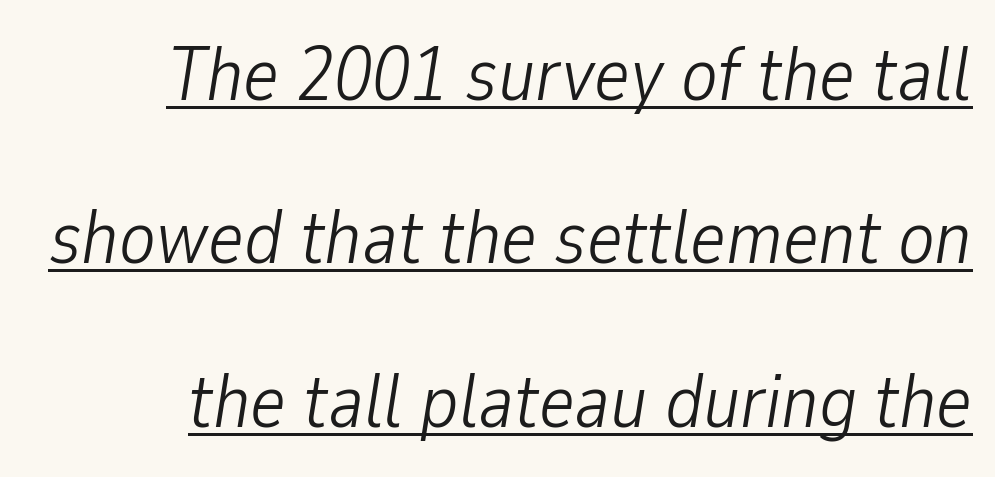
The image shows 76 px light, condensed type, italic (leaning right); set right-aligned, loose line spacing (2.15x), normal letter spacing, underlined; low stroke contrast and a medium x-height.
